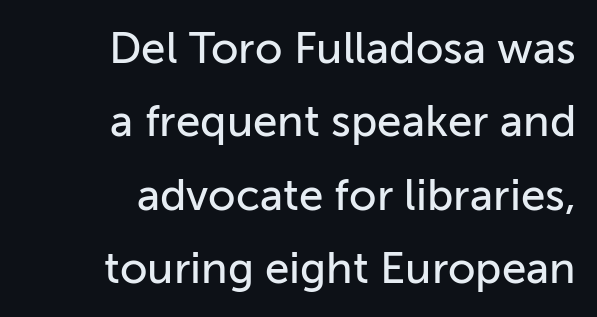
A flush-right, rag-left setting is used for this passage. Beneath every word, the page is bare. Note: no serifs on the glyphs. A typesetter would call this proportional, since set widths differ per character. The block of text has a typical density, with ordinary space between rows. The tracking reads as untouched default to a designer's eye.
